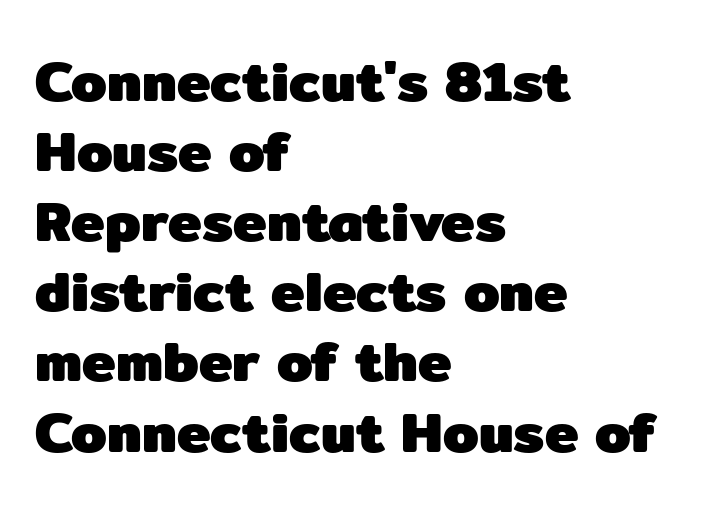
{"serif": "no", "italic": "no", "bold": "yes", "weight": "heavy", "width": "normal", "stroke_contrast": "low", "x_height": "medium", "monospaced": "no", "underline": "no", "align": "left", "line_spacing_ratio": 1.23, "letter_spacing": "normal", "letter_spacing_em": 0.0, "glyph_px": 57}
